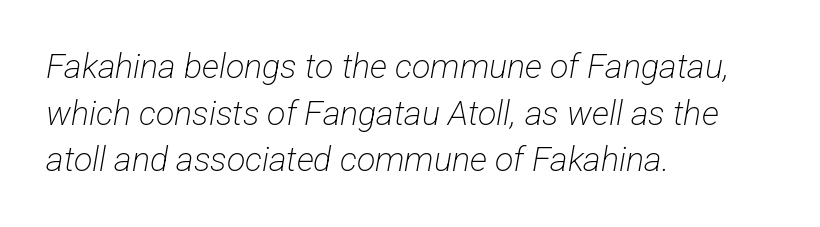
Q: Is the text bold? A: No.
Q: Is the typeface a serif or a sans-serif typeface? A: Sans-serif.
Q: Is the text underlined? A: No.
Q: How is the paragraph aligned? A: Left-aligned.
Q: Is the spacing between letters normal or unusually wide? A: Normal.
Q: Is the spacing between lines tight, normal or loose? A: Normal.
Q: Width (condensed, normal, or wide)? A: Condensed.
Q: Stroke contrast? A: Low.
Q: x-height? A: Medium.
Q: Monospaced? A: No.
